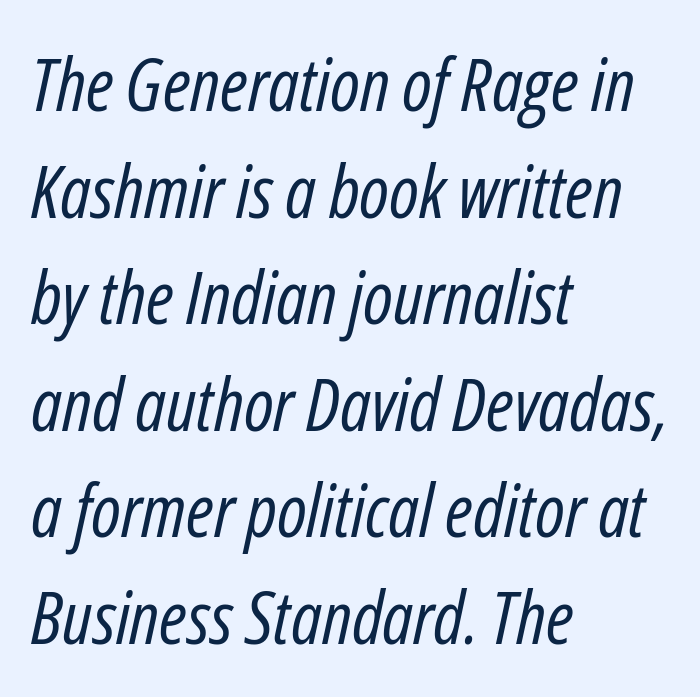
The image shows 74 px regular-weight, condensed type, italic (leaning right); set left-aligned, normal line spacing (1.44x), normal letter spacing, not underlined; low stroke contrast and a medium x-height.
